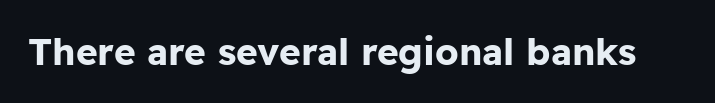
{"serif": "no", "italic": "no", "bold": "yes", "weight": "bold", "width": "normal", "stroke_contrast": "low", "x_height": "medium", "monospaced": "no", "underline": "no", "letter_spacing": "normal", "letter_spacing_em": 0.0, "glyph_px": 37}
